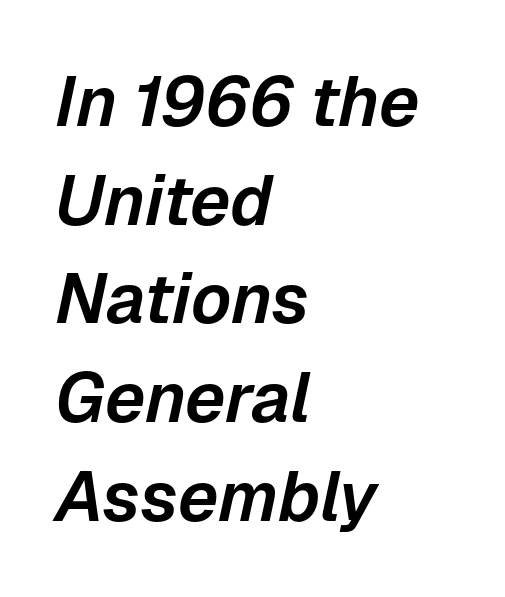
The image shows 70 px text type, italic (leaning right); set left-aligned, normal line spacing (1.41x), normal letter spacing, not underlined; low stroke contrast and a medium x-height.
